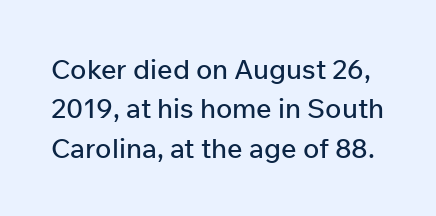
Q: Is the text italic (slanted)? A: No, it is upright.
Q: Is the text underlined? A: No.
Q: Is the spacing between letters normal or unusually wide? A: Normal.
Q: Is the spacing between lines tight, normal or loose? A: Normal.
